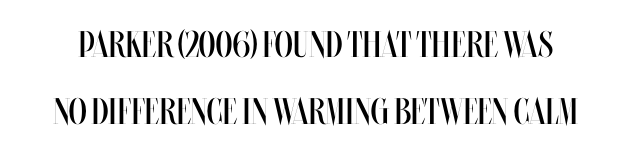
{"italic": "no", "bold": "no", "weight": "regular", "width": "condensed", "stroke_contrast": "medium", "x_height": "large", "monospaced": "no", "underline": "no", "line_spacing_ratio": 1.8, "letter_spacing": "normal", "letter_spacing_em": 0.0, "glyph_px": 37}
